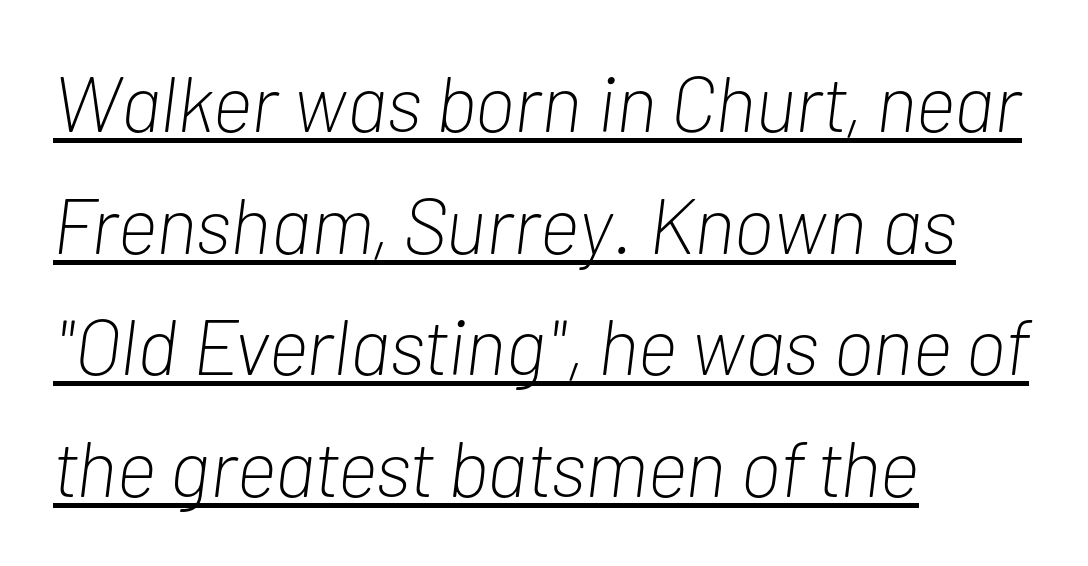
Reading down the block, your eye returns to a fixed left position each line. The rendering applies a slant to the glyphs. No chunkiness to these letters — they're not bold. Glance below the letters and you will spot a drawn line. The rendering uses natural spacing where letterforms have individual widths.
